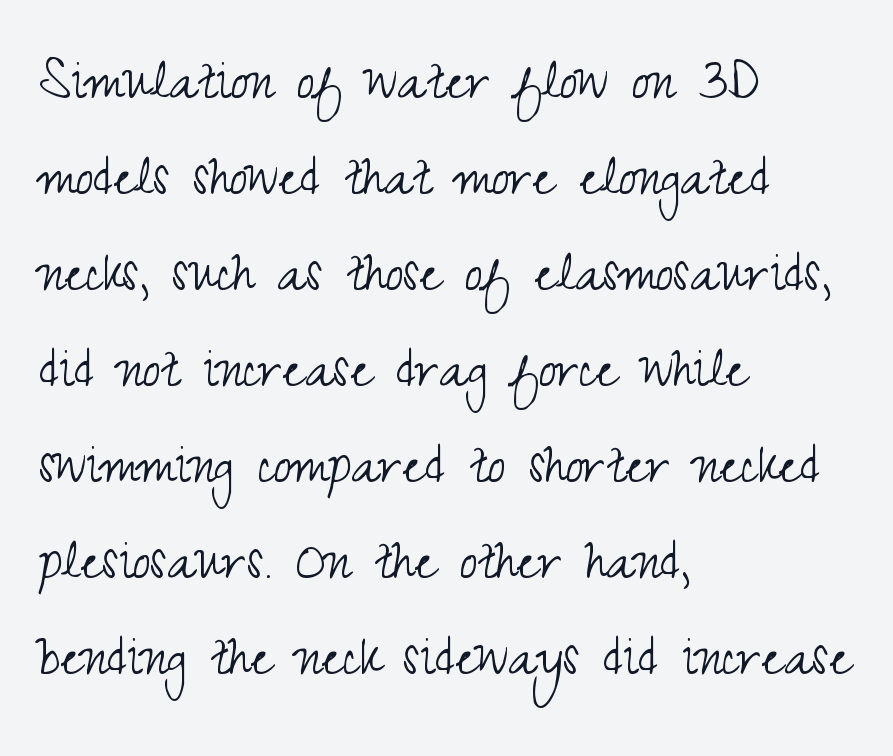
Q: Is the text bold? A: No.
Q: Is the text italic (slanted)? A: No, it is upright.
Q: Is the typeface a serif or a sans-serif typeface? A: Sans-serif.
Q: Is the text underlined? A: No.
Q: How is the paragraph aligned? A: Left-aligned.
Q: Is the spacing between letters normal or unusually wide? A: Normal.
Q: Is the spacing between lines tight, normal or loose? A: Normal.
Q: Width (condensed, normal, or wide)? A: Condensed.
Q: Stroke contrast? A: Medium.
Q: x-height? A: Small.
Q: Monospaced? A: No.
